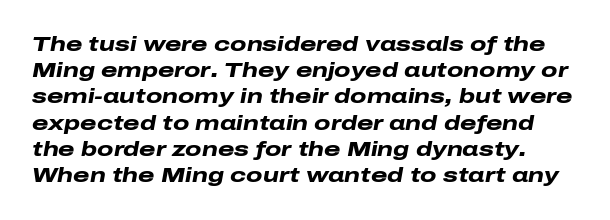
{"italic": "yes", "lean": "right", "slant_degrees": 10, "bold": "yes", "underline": "no", "line_spacing": "normal", "line_spacing_ratio": 1.25, "letter_spacing": "normal", "letter_spacing_em": 0.0, "glyph_px": 21}
